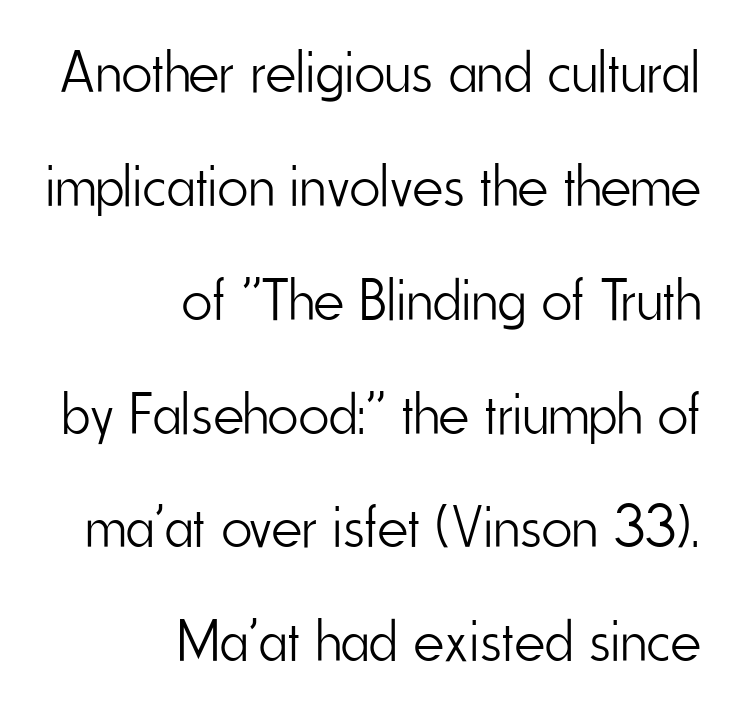
The image shows 59 px light, condensed sans-serif type, upright; set right-aligned, loose line spacing (1.93x), normal letter spacing, not underlined; low stroke contrast and a small x-height.
